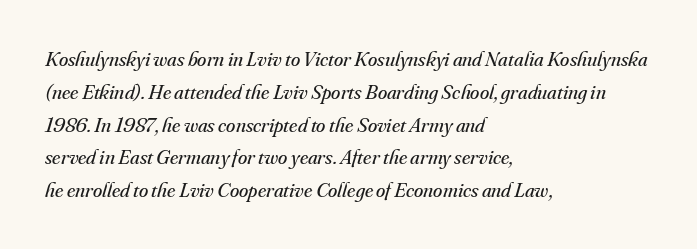
Q: Is the text bold? A: No.
Q: Is the text italic (slanted)? A: Yes, it leans right by about 16 degrees.
Q: Is the text underlined? A: No.
Q: How is the paragraph aligned? A: Left-aligned.
Q: Is the spacing between letters normal or unusually wide? A: Normal.
Q: Is the spacing between lines tight, normal or loose? A: Normal.
